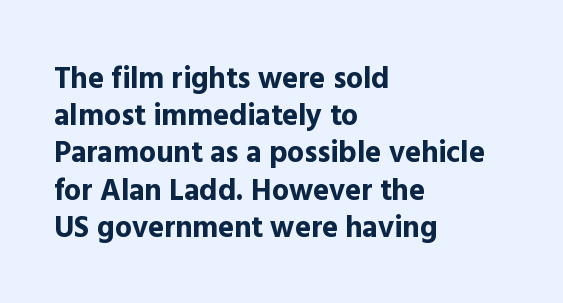
Q: Is the text bold? A: Yes.
Q: Is the text italic (slanted)? A: No, it is upright.
Q: Is the typeface a serif or a sans-serif typeface? A: Sans-serif.
Q: Is the text underlined? A: No.
Q: How is the paragraph aligned? A: Left-aligned.
Q: Is the spacing between letters normal or unusually wide? A: Normal.
Q: Width (condensed, normal, or wide)? A: Normal.
Q: x-height? A: Medium.
Q: Monospaced? A: No.
